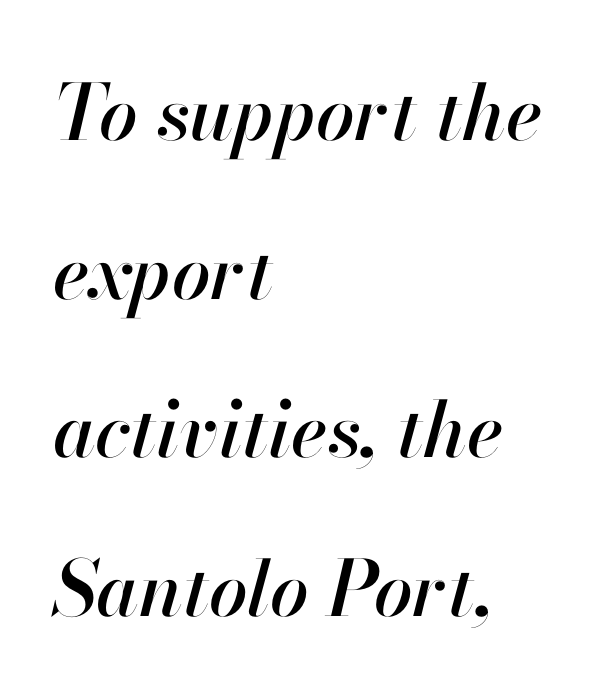
The image shows 77 px text type, italic (leaning right); set left-aligned, loose line spacing (2.06x), normal letter spacing, not underlined; high stroke contrast and a small x-height.
